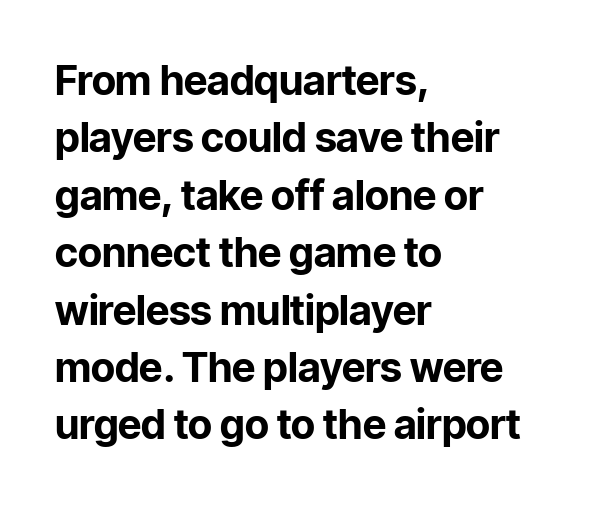
Is this a sans? Yes — the strokes have no serifs. Bold? Absolutely — the strokes are thick and heavy. The horizontal fit of the characters is conventional and even. Is there any slant? The stems are plumb. Proportional: the letters do not fall into vertical columns.
